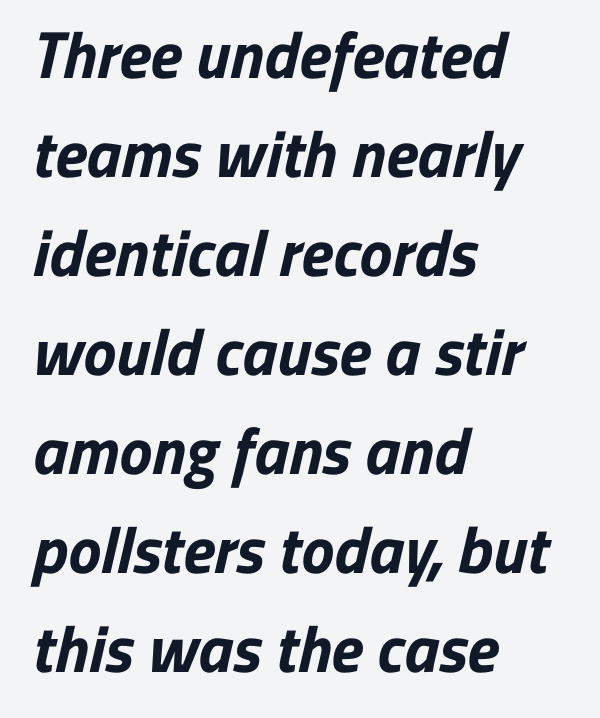
Note the varied advance widths — an 'i' is clearly narrower than an 'm'. These lines keep a tight, regular rhythm from letter to letter. What's the leading like? Ordinary, nothing unusual. Each letter's strokes conclude bluntly, with no projecting serifs. Each line starts at the same left margin while the right side varies.
